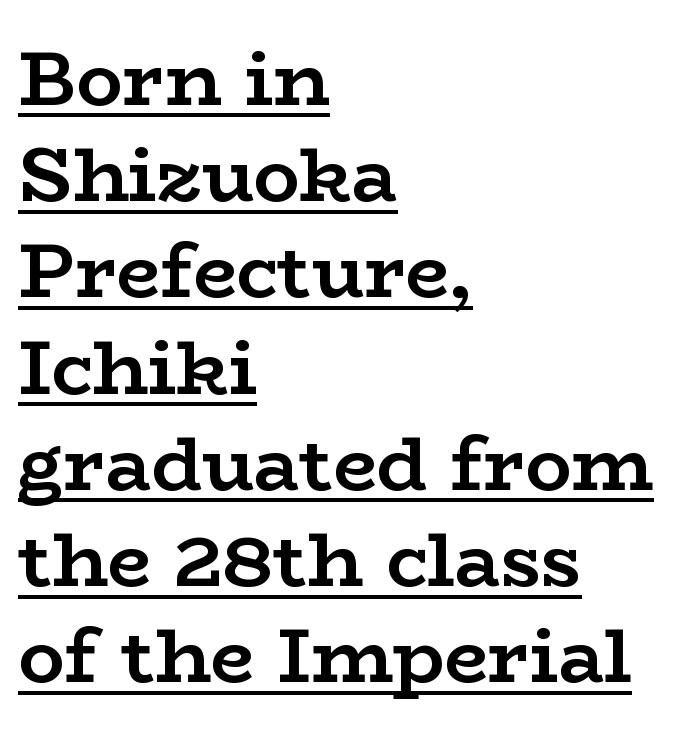
The image shows 77 px semibold, wide serif type, upright; set left-aligned, normal line spacing (1.25x), normal letter spacing, underlined; low stroke contrast and a medium x-height.
